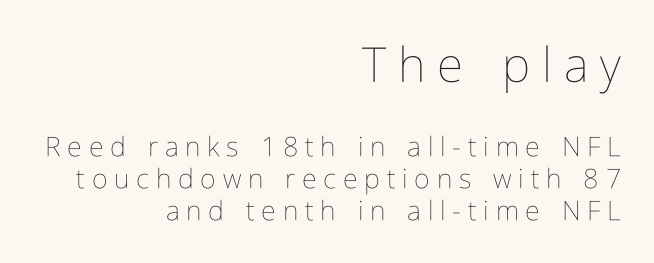
{"italic": "no", "bold": "no", "weight": "thin", "width": "condensed", "stroke_contrast": "low", "x_height": "medium", "monospaced": "no", "underline": "no", "align": "right", "line_spacing_ratio": 1.19, "letter_spacing": "wide", "letter_spacing_em": 0.25, "larger_block": "first", "size_ratio": 1.78, "glyph_px": 48}
